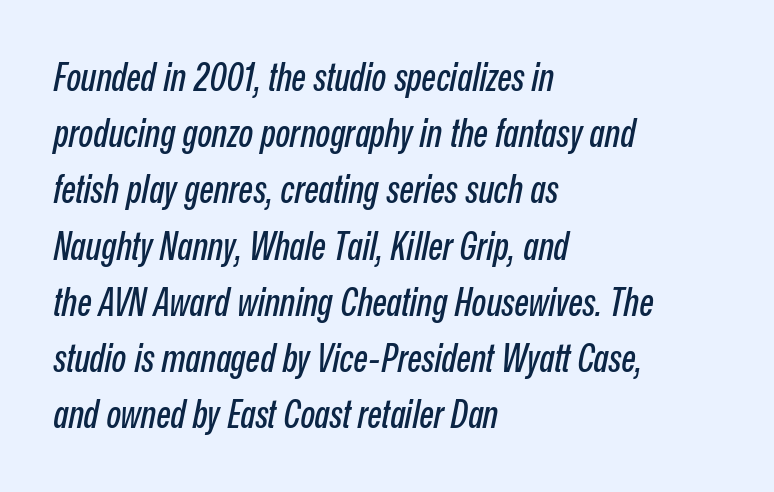
{"italic": "yes", "lean": "right", "slant_degrees": 12, "width": "condensed", "stroke_contrast": "low", "x_height": "medium", "monospaced": "no", "underline": "no", "align": "left", "line_spacing": "normal", "line_spacing_ratio": 1.48, "letter_spacing": "normal", "letter_spacing_em": 0.0, "glyph_px": 38}
